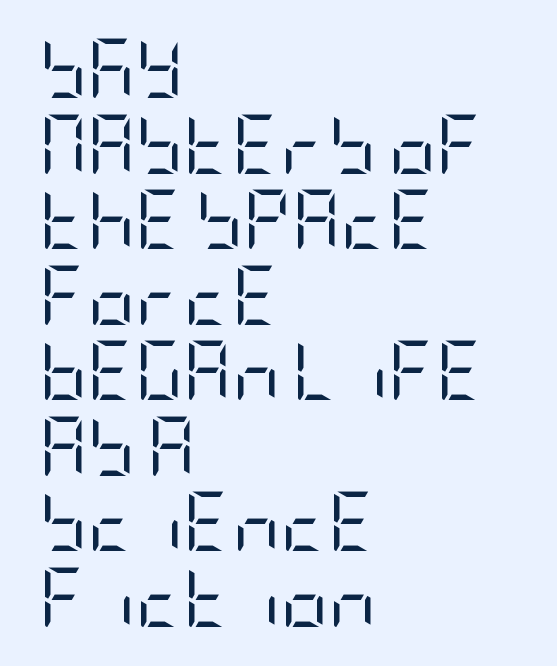
{"serif": "no", "italic": "no", "bold": "no", "weight": "regular", "width": "condensed", "stroke_contrast": "low", "x_height": "large", "underline": "no", "align": "left", "line_spacing": "normal", "line_spacing_ratio": 1.28, "letter_spacing": "normal", "letter_spacing_em": 0.0, "glyph_px": 59}
